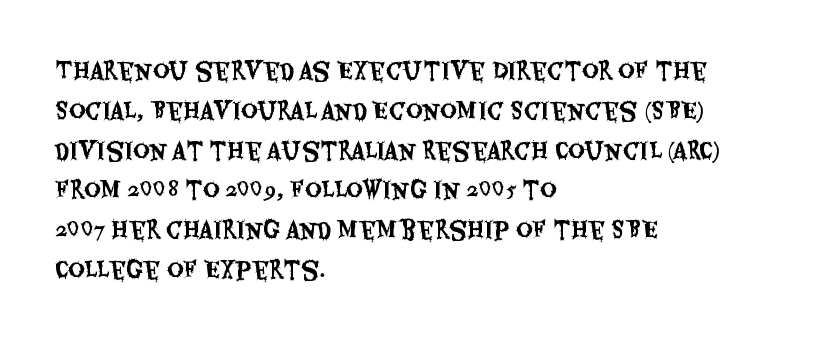
{"italic": "no", "underline": "no", "align": "left", "line_spacing_ratio": 1.73, "letter_spacing": "normal", "letter_spacing_em": 0.0, "glyph_px": 23}
